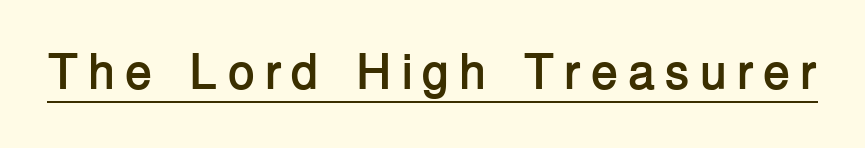
The image shows 50 px semibold sans-serif type, upright; set underlined; low stroke contrast and a medium x-height.
